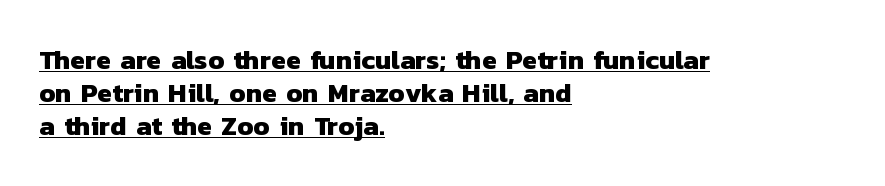
{"bold": "yes", "underline": "yes", "align": "left", "line_spacing_ratio": 1.23, "letter_spacing": "normal", "letter_spacing_em": 0.0, "glyph_px": 27}
